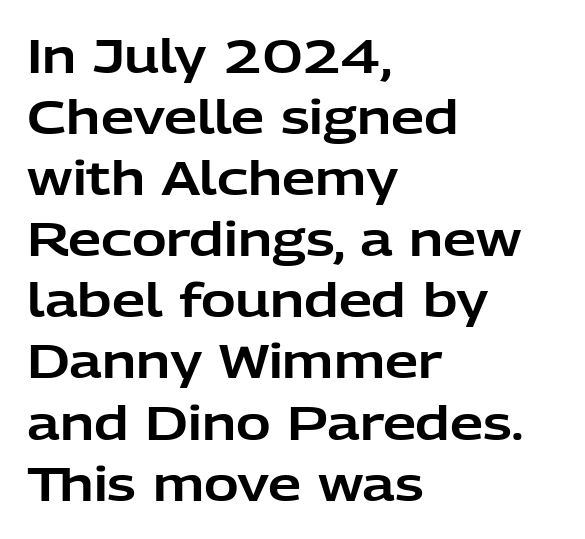
Anything drawn beneath the words? Only blank space. Successive baselines arrive at the customary interval. Alignment: flush left. Vertical strokes here are truly vertical. You could not count columns in this text — the font is proportionally spaced. This is sans-serif lettering, the kind often seen on screens and signage.
